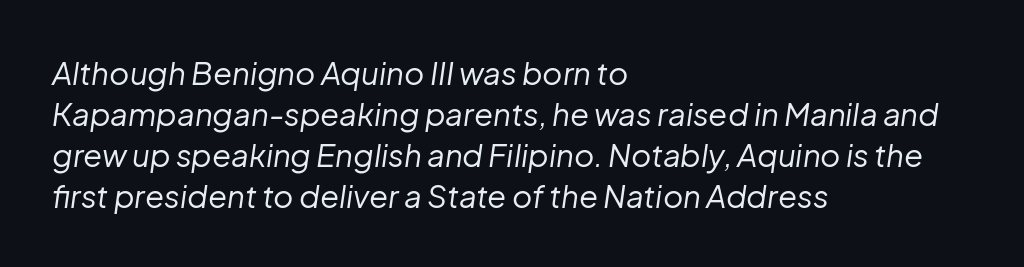
Q: Is the text bold? A: No.
Q: Is the text italic (slanted)? A: Yes, it leans right by about 8 degrees.
Q: Is the text underlined? A: No.
Q: How is the paragraph aligned? A: Left-aligned.
Q: Is the spacing between letters normal or unusually wide? A: Normal.
Q: Is the spacing between lines tight, normal or loose? A: Normal.
Q: Width (condensed, normal, or wide)? A: Normal.
Q: Stroke contrast? A: Low.
Q: x-height? A: Medium.
Q: Monospaced? A: No.
